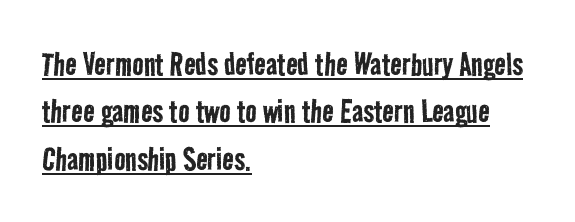
Q: Is the text bold? A: No.
Q: Is the typeface a serif or a sans-serif typeface? A: Sans-serif.
Q: Is the text underlined? A: Yes.
Q: How is the paragraph aligned? A: Left-aligned.
Q: Is the spacing between letters normal or unusually wide? A: Normal.
Q: Is the spacing between lines tight, normal or loose? A: Normal.
Q: Width (condensed, normal, or wide)? A: Condensed.
Q: Stroke contrast? A: Low.
Q: x-height? A: Medium.
Q: Monospaced? A: No.
